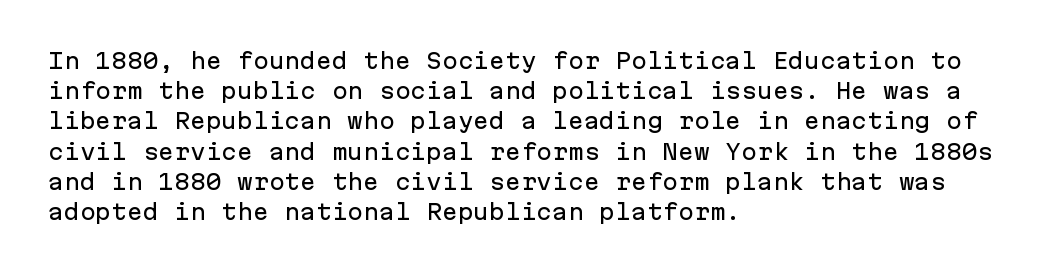
{"italic": "no", "underline": "no", "align": "left", "line_spacing": "normal", "line_spacing_ratio": 1.44, "letter_spacing": "normal", "letter_spacing_em": 0.0, "glyph_px": 21}
